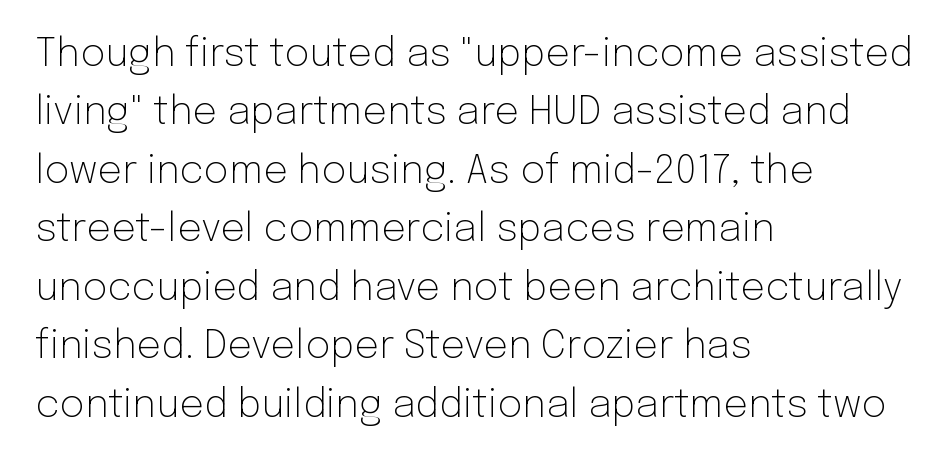
{"serif": "no", "italic": "no", "bold": "no", "weight": "light", "width": "normal", "stroke_contrast": "low", "x_height": "medium", "monospaced": "no", "underline": "no", "align": "left", "line_spacing": "normal", "line_spacing_ratio": 1.5, "letter_spacing": "normal", "letter_spacing_em": 0.0, "glyph_px": 39}
